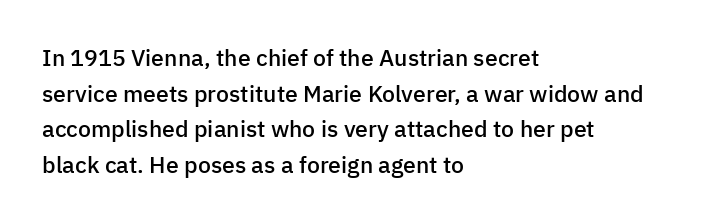
The image shows 23 px text type, upright; set left-aligned, normal line spacing (1.55x), normal letter spacing, not underlined.
